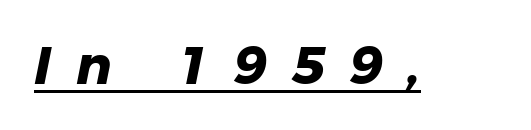
Letter spacing: wide. Somebody hit Ctrl+U on this one — the words are underlined. Thick stems and heavy bowls — unmistakably bold. The glyphs in this specimen are sans serif. Each letter keeps its own natural width here, so spacing adapts to shape.
